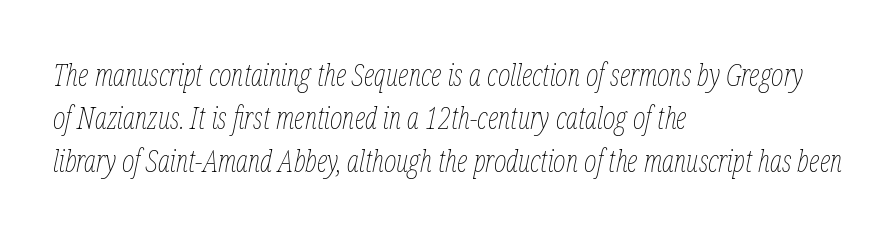
Q: Is the text bold? A: No.
Q: Is the text italic (slanted)? A: Yes, it leans right by about 12 degrees.
Q: Is the text underlined? A: No.
Q: How is the paragraph aligned? A: Left-aligned.
Q: Is the spacing between letters normal or unusually wide? A: Normal.
Q: Is the spacing between lines tight, normal or loose? A: Normal.
Q: Width (condensed, normal, or wide)? A: Condensed.
Q: Stroke contrast? A: Low.
Q: x-height? A: Medium.
Q: Monospaced? A: No.
